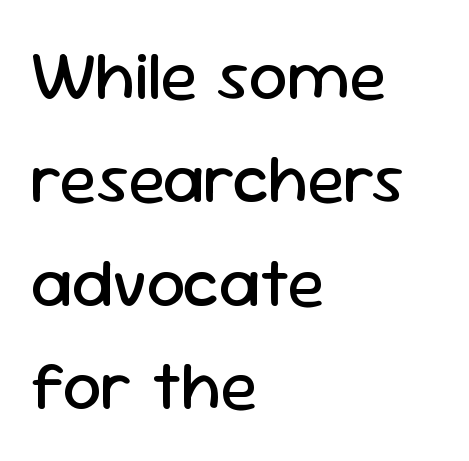
The image shows 69 px regular-weight sans-serif type, upright; set left-aligned, normal line spacing (1.5x), normal letter spacing, not underlined; low stroke contrast and a medium x-height.
